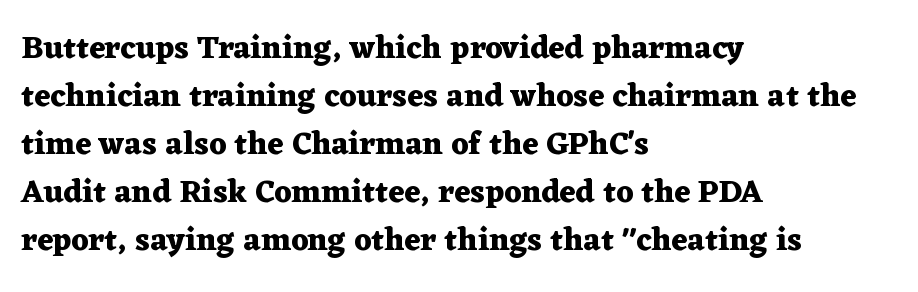
Q: Is the text bold? A: Yes.
Q: Is the text italic (slanted)? A: No, it is upright.
Q: Is the typeface a serif or a sans-serif typeface? A: Serif.
Q: Is the text underlined? A: No.
Q: How is the paragraph aligned? A: Left-aligned.
Q: Is the spacing between letters normal or unusually wide? A: Normal.
Q: Is the spacing between lines tight, normal or loose? A: Normal.
Q: Width (condensed, normal, or wide)? A: Wide.
Q: Stroke contrast? A: Medium.
Q: x-height? A: Medium.
Q: Monospaced? A: No.
